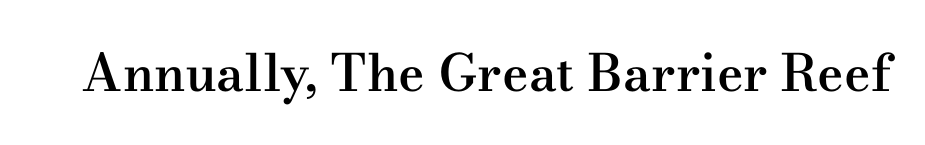
Q: Is the text bold? A: Semi-bold.
Q: Is the text italic (slanted)? A: No, it is upright.
Q: Is the typeface a serif or a sans-serif typeface? A: Serif.
Q: Is the text underlined? A: No.
Q: Is the spacing between letters normal or unusually wide? A: Normal.
Q: Width (condensed, normal, or wide)? A: Wide.
Q: Stroke contrast? A: Medium.
Q: x-height? A: Small.
Q: Monospaced? A: No.
